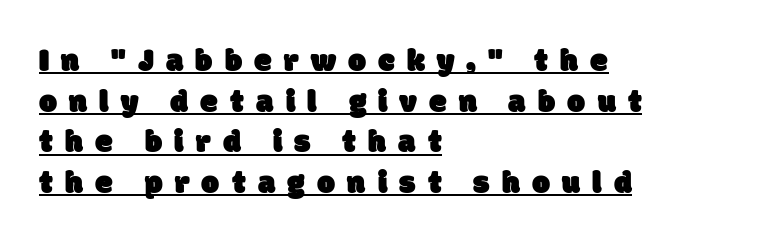
Q: Is the typeface a serif or a sans-serif typeface? A: Sans-serif.
Q: Is the text underlined? A: Yes.
Q: How is the paragraph aligned? A: Left-aligned.
Q: Is the spacing between letters normal or unusually wide? A: Unusually wide.
Q: Is the spacing between lines tight, normal or loose? A: Normal.
Q: Width (condensed, normal, or wide)? A: Normal.
Q: Stroke contrast? A: Low.
Q: x-height? A: Large.
Q: Monospaced? A: No.
